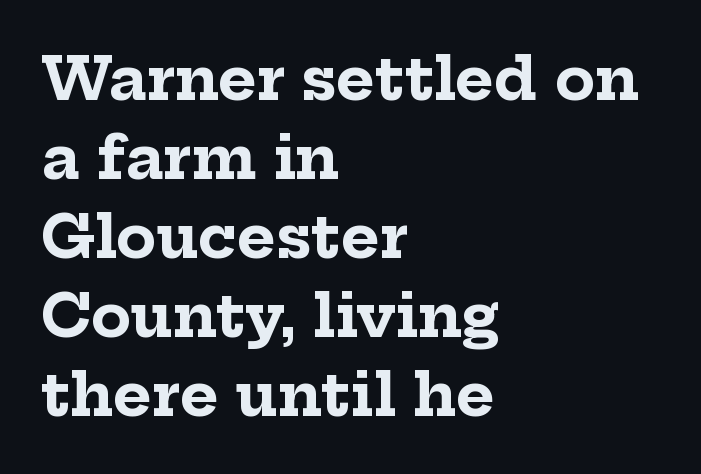
Q: Is the text bold? A: Yes.
Q: Is the text italic (slanted)? A: No, it is upright.
Q: Is the typeface a serif or a sans-serif typeface? A: Serif.
Q: Is the text underlined? A: No.
Q: How is the paragraph aligned? A: Left-aligned.
Q: Is the spacing between letters normal or unusually wide? A: Normal.
Q: Is the spacing between lines tight, normal or loose? A: Normal.
Q: Width (condensed, normal, or wide)? A: Normal.
Q: Stroke contrast? A: Low.
Q: x-height? A: Medium.
Q: Monospaced? A: No.
